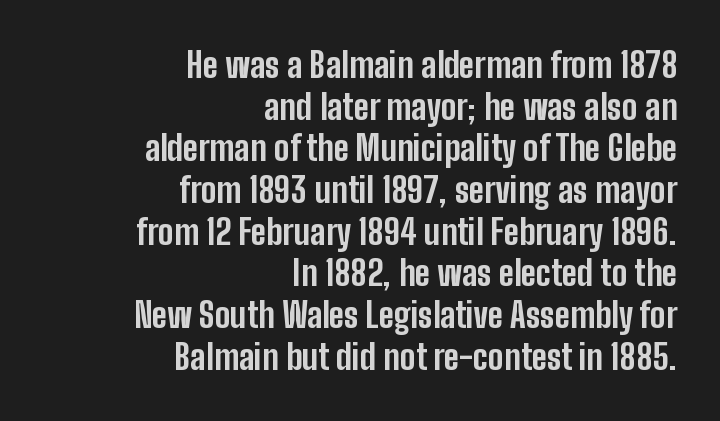
The image shows 35 px bold, condensed sans-serif type, upright; set right-aligned, line spacing 1.19x, normal letter spacing, not underlined; low stroke contrast and a medium x-height.
